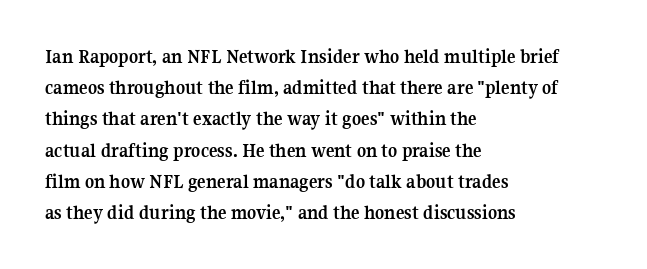
{"italic": "no", "bold": "yes", "underline": "no", "align": "left", "line_spacing": "normal", "line_spacing_ratio": 1.56, "letter_spacing": "normal", "letter_spacing_em": 0.0, "glyph_px": 20}
